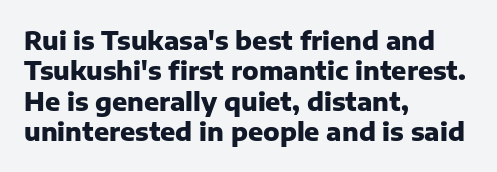
Each line starts at the same left margin while the right side varies. Words appear dense and cohesive because spacing is normal. What weight is shown? A full bold with thick strokes. Nope, not italic — everything's standing straight.
